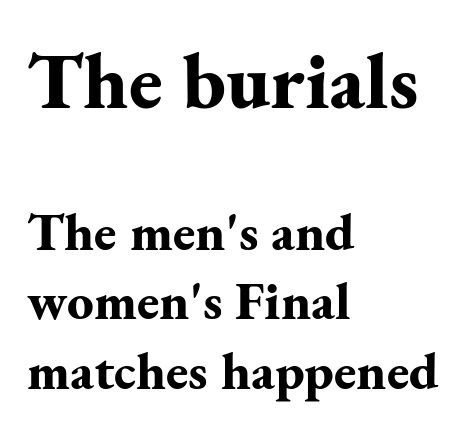
The image shows 80 px bold serif type, upright; set left-aligned, normal line spacing (1.31x), normal letter spacing, not underlined; the first (top) block is 1.51x larger; medium stroke contrast and a small x-height.
